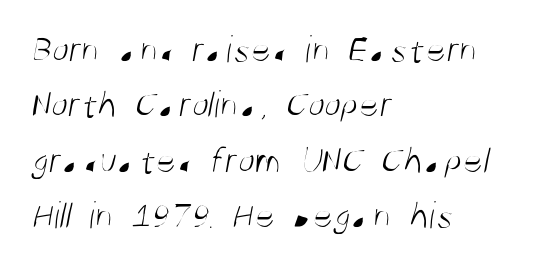
Q: Is the text bold? A: No.
Q: Is the typeface a serif or a sans-serif typeface? A: Sans-serif.
Q: Is the text underlined? A: No.
Q: How is the paragraph aligned? A: Left-aligned.
Q: Is the spacing between letters normal or unusually wide? A: Normal.
Q: Is the spacing between lines tight, normal or loose? A: Normal.
Q: Width (condensed, normal, or wide)? A: Condensed.
Q: Stroke contrast? A: Medium.
Q: x-height? A: Large.
Q: Monospaced? A: No.
